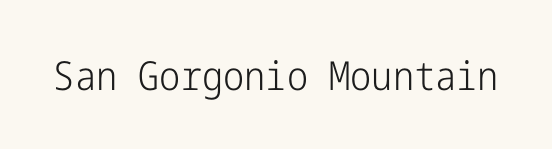
Q: Is the text bold? A: No.
Q: Is the text italic (slanted)? A: No, it is upright.
Q: Is the typeface a serif or a sans-serif typeface? A: Sans-serif.
Q: Is the text underlined? A: No.
Q: Is the spacing between letters normal or unusually wide? A: Normal.
Q: Width (condensed, normal, or wide)? A: Condensed.
Q: Stroke contrast? A: Low.
Q: x-height? A: Medium.
